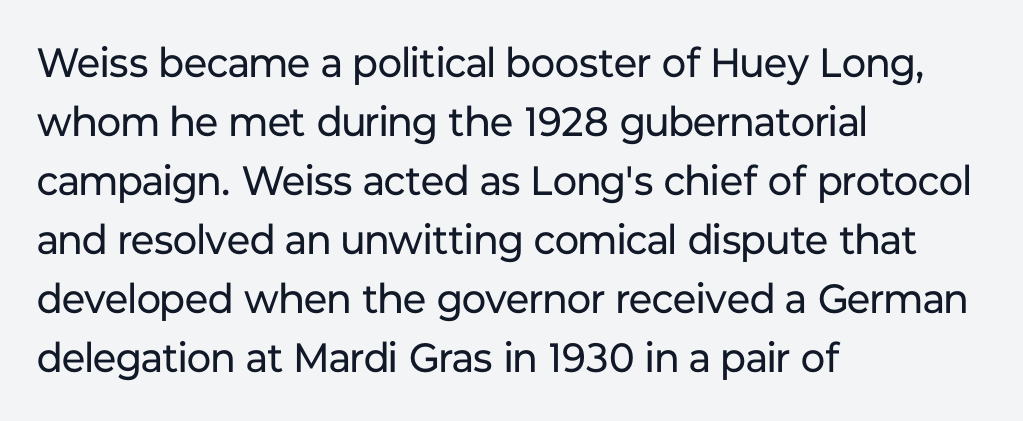
Q: Is the text bold? A: No.
Q: Is the text italic (slanted)? A: No, it is upright.
Q: Is the typeface a serif or a sans-serif typeface? A: Sans-serif.
Q: Is the text underlined? A: No.
Q: How is the paragraph aligned? A: Left-aligned.
Q: Is the spacing between letters normal or unusually wide? A: Normal.
Q: Is the spacing between lines tight, normal or loose? A: Normal.
Q: Width (condensed, normal, or wide)? A: Normal.
Q: Stroke contrast? A: Low.
Q: x-height? A: Medium.
Q: Monospaced? A: No.
